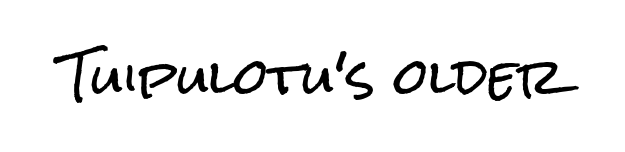
Q: Is the text italic (slanted)? A: No, it is upright.
Q: Is the typeface a serif or a sans-serif typeface? A: Sans-serif.
Q: Is the text underlined? A: No.
Q: Is the spacing between letters normal or unusually wide? A: Normal.
Q: Width (condensed, normal, or wide)? A: Condensed.
Q: Stroke contrast? A: Low.
Q: x-height? A: Medium.
Q: Monospaced? A: No.
